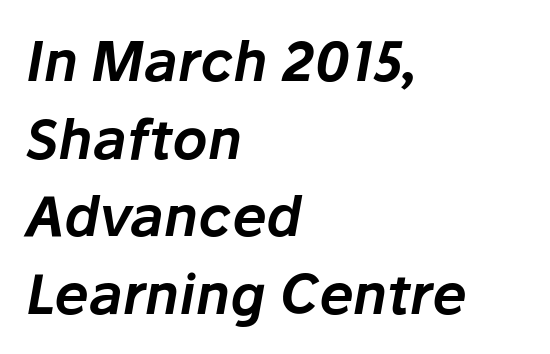
{"italic": "yes", "lean": "right", "slant_degrees": 10, "width": "normal", "stroke_contrast": "low", "x_height": "medium", "monospaced": "no", "underline": "no", "align": "left", "line_spacing": "normal", "line_spacing_ratio": 1.41, "letter_spacing": "normal", "letter_spacing_em": 0.0, "glyph_px": 55}
